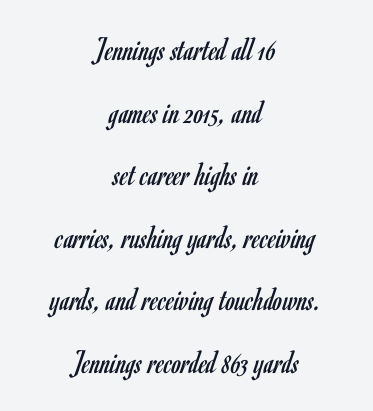
Students, note that the glyphs here touch the page at normal intervals. The lines in this sample share a center point and differ in where they start and stop. A typesetter would label this face a sans. Descenders hang freely into open space.
